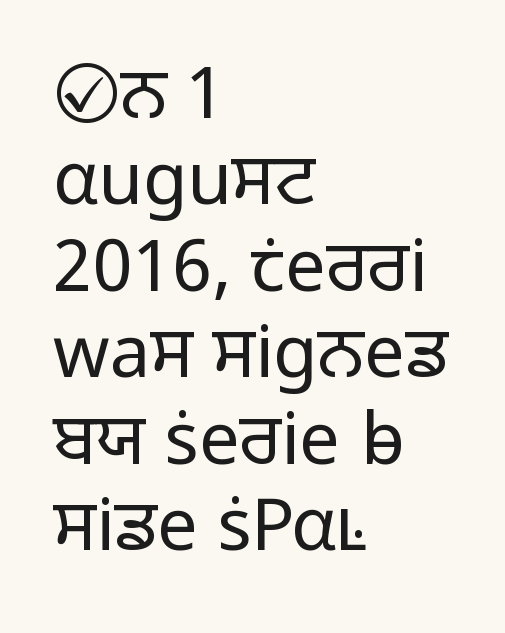
{"serif": "no", "italic": "no", "bold": "no", "weight": "light", "width": "normal", "stroke_contrast": "low", "x_height": "medium", "monospaced": "no", "underline": "no", "align": "left", "line_spacing_ratio": 1.2, "letter_spacing": "normal", "letter_spacing_em": 0.0, "glyph_px": 72}
